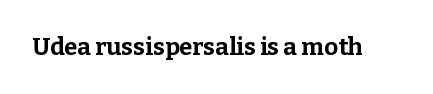
What stands out about the letter spacing? Nothing — it is the standard amount. Upright lettering throughout. Bold? Absolutely — the strokes are thick and heavy. The glyphs are unaccompanied by any horizontal stroke below them.
